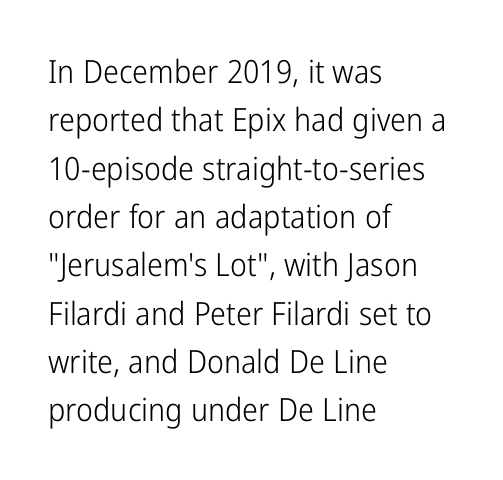
Q: Is the text bold? A: No.
Q: Is the text italic (slanted)? A: No, it is upright.
Q: Is the typeface a serif or a sans-serif typeface? A: Sans-serif.
Q: Is the text underlined? A: No.
Q: How is the paragraph aligned? A: Left-aligned.
Q: Is the spacing between letters normal or unusually wide? A: Normal.
Q: Is the spacing between lines tight, normal or loose? A: Normal.
Q: Width (condensed, normal, or wide)? A: Condensed.
Q: Stroke contrast? A: Low.
Q: x-height? A: Medium.
Q: Monospaced? A: No.
